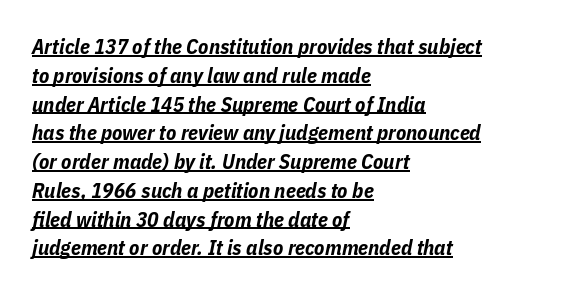
{"italic": "yes", "lean": "right", "slant_degrees": 11, "bold": "yes", "underline": "yes", "align": "left", "line_spacing": "normal", "line_spacing_ratio": 1.37, "letter_spacing": "normal", "letter_spacing_em": 0.0, "glyph_px": 21}
